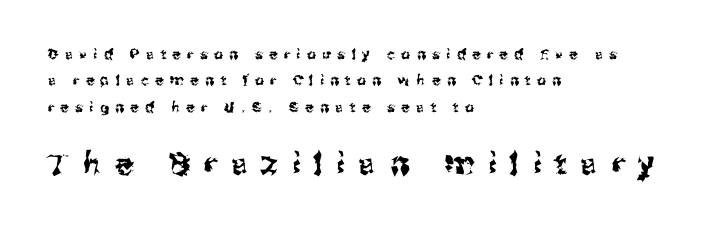
{"serif": "no", "italic": "no", "width": "normal", "stroke_contrast": "medium", "x_height": "medium", "monospaced": "no", "underline": "no", "align": "left", "line_spacing_ratio": 1.88, "letter_spacing": "wide", "letter_spacing_em": 0.47, "larger_block": "second", "size_ratio": 2.14, "glyph_px": 30}
